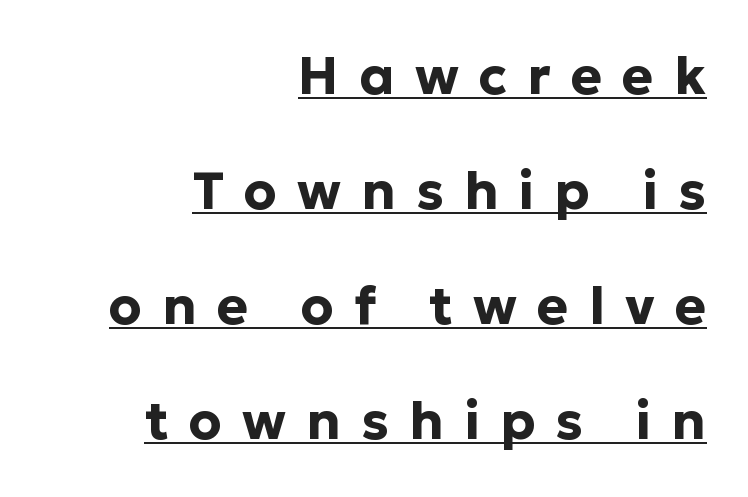
The image shows 53 px bold sans-serif type, upright; set right-aligned, loose line spacing (2.17x), unusually wide letter spacing (+0.38 em), underlined; low stroke contrast and a medium x-height.
